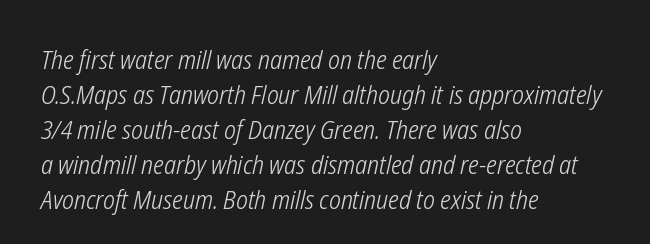
Q: Is the text bold? A: No.
Q: Is the text italic (slanted)? A: Yes, it leans right by about 12 degrees.
Q: Is the text underlined? A: No.
Q: How is the paragraph aligned? A: Left-aligned.
Q: Is the spacing between letters normal or unusually wide? A: Normal.
Q: Is the spacing between lines tight, normal or loose? A: Normal.
